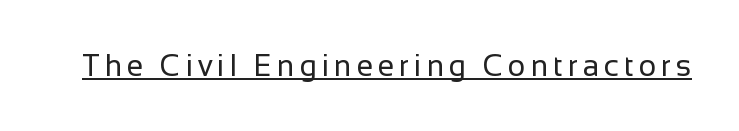
{"serif": "no", "italic": "no", "bold": "no", "weight": "regular", "width": "normal", "stroke_contrast": "low", "x_height": "medium", "monospaced": "no", "underline": "yes", "glyph_px": 30}
